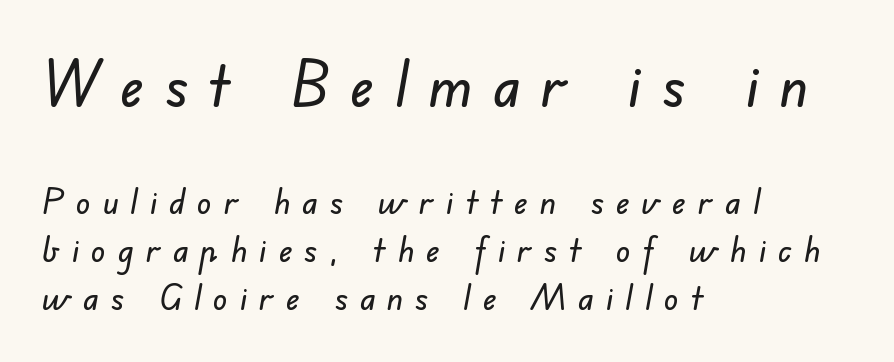
Q: Is the typeface a serif or a sans-serif typeface? A: Sans-serif.
Q: Is the text underlined? A: No.
Q: How is the paragraph aligned? A: Left-aligned.
Q: Is the spacing between letters normal or unusually wide? A: Unusually wide.
Q: Is the spacing between lines tight, normal or loose? A: Normal.
Q: Which block of text is set in a larger size, the first (top) or the second (bottom)? A: The first (top) one.
Q: Width (condensed, normal, or wide)? A: Normal.
Q: Stroke contrast? A: Low.
Q: x-height? A: Small.
Q: Monospaced? A: No.
